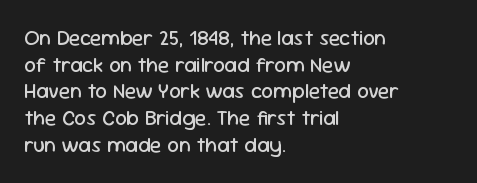
Summary of weight: not heavy and not bold. The vertical gap from one line to the next is medium. The type is set solid horizontally, with unmodified tracking. No italicization has been applied; the sample stays upright. The paragraph shown leans on its left margin. The gap between lines stays unmarked.
